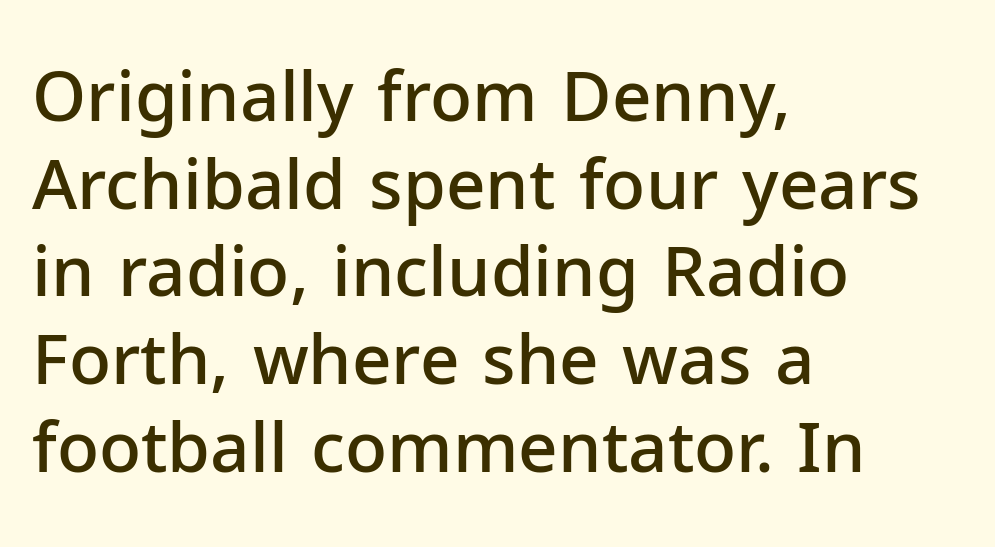
Q: Is the text bold? A: Semi-bold.
Q: Is the text italic (slanted)? A: No, it is upright.
Q: Is the typeface a serif or a sans-serif typeface? A: Sans-serif.
Q: Is the text underlined? A: No.
Q: How is the paragraph aligned? A: Left-aligned.
Q: Is the spacing between letters normal or unusually wide? A: Normal.
Q: Is the spacing between lines tight, normal or loose? A: Normal.
Q: Width (condensed, normal, or wide)? A: Normal.
Q: Stroke contrast? A: Low.
Q: x-height? A: Medium.
Q: Monospaced? A: No.
